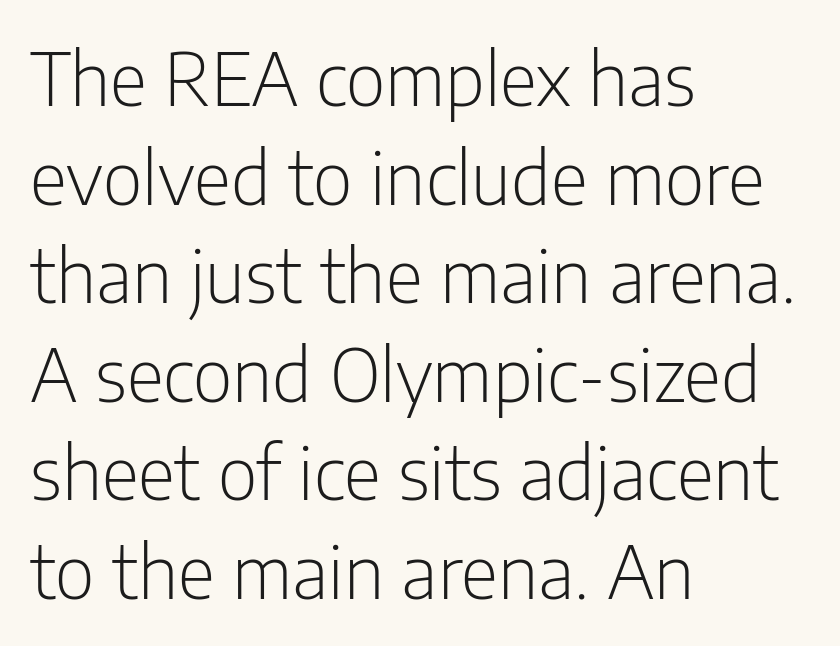
The image shows 73 px light, condensed sans-serif type, upright; set left-aligned, normal line spacing (1.35x), normal letter spacing, not underlined; low stroke contrast and a medium x-height.
